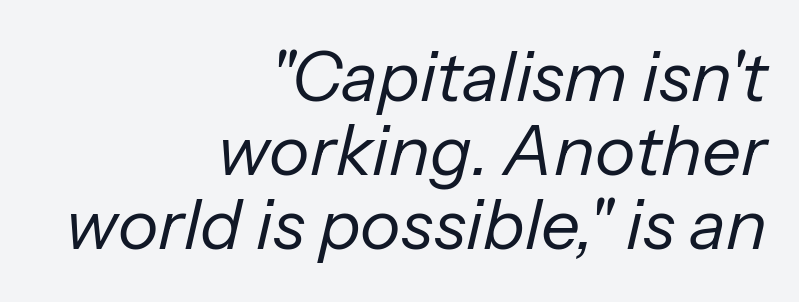
Characters are canted at an angle relative to the baseline's perpendicular. This sample has the flowing, uneven cadence of proportional lettering. A bare baseline throughout the passage. Whoever set this chose condensed vertical rhythm over breathing room. The passage shown is not bold in any degree.
